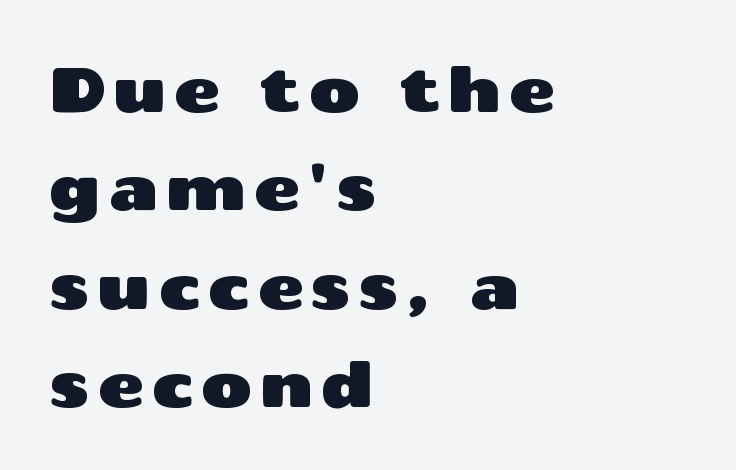
{"serif": "no", "italic": "no", "width": "wide", "stroke_contrast": "medium", "x_height": "medium", "monospaced": "no", "underline": "no", "align": "left", "line_spacing": "normal", "line_spacing_ratio": 1.56, "glyph_px": 63}
